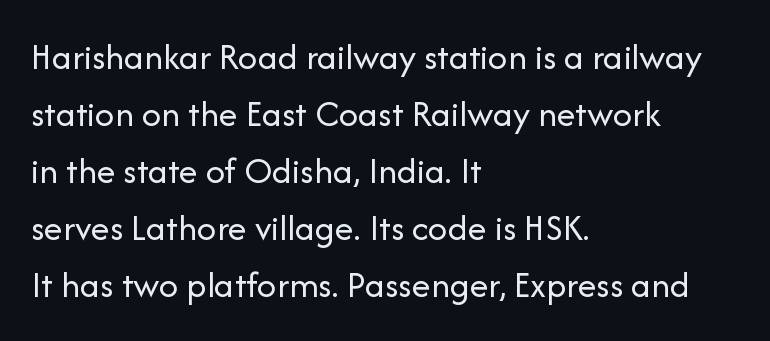
Q: Is the text bold? A: No.
Q: Is the text italic (slanted)? A: No, it is upright.
Q: Is the typeface a serif or a sans-serif typeface? A: Sans-serif.
Q: Is the text underlined? A: No.
Q: How is the paragraph aligned? A: Left-aligned.
Q: Is the spacing between letters normal or unusually wide? A: Normal.
Q: Is the spacing between lines tight, normal or loose? A: Normal.
Q: Width (condensed, normal, or wide)? A: Normal.
Q: Stroke contrast? A: Low.
Q: x-height? A: Medium.
Q: Monospaced? A: No.
